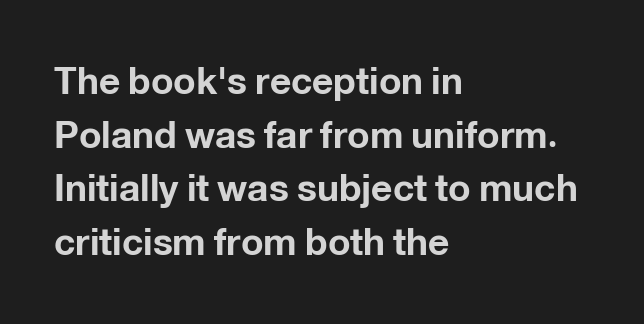
The image shows 37 px bold sans-serif type, upright; set left-aligned, normal line spacing (1.45x), normal letter spacing, not underlined; low stroke contrast and a medium x-height.
